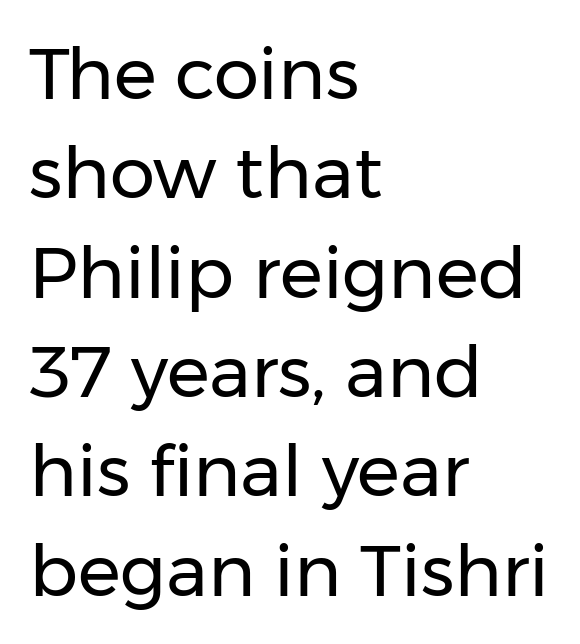
{"serif": "no", "italic": "no", "bold": "no", "weight": "regular", "width": "normal", "stroke_contrast": "low", "x_height": "medium", "monospaced": "no", "underline": "no", "align": "left", "line_spacing": "normal", "line_spacing_ratio": 1.38, "letter_spacing": "normal", "letter_spacing_em": 0.0, "glyph_px": 72}
